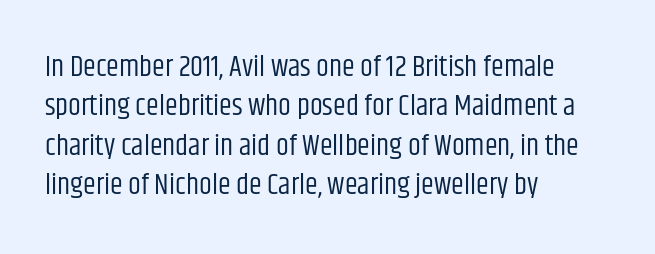
{"serif": "no", "italic": "no", "bold": "no", "weight": "regular", "width": "condensed", "stroke_contrast": "low", "x_height": "large", "monospaced": "no", "underline": "no", "align": "left", "line_spacing": "normal", "line_spacing_ratio": 1.36, "letter_spacing": "normal", "letter_spacing_em": 0.0, "glyph_px": 29}
